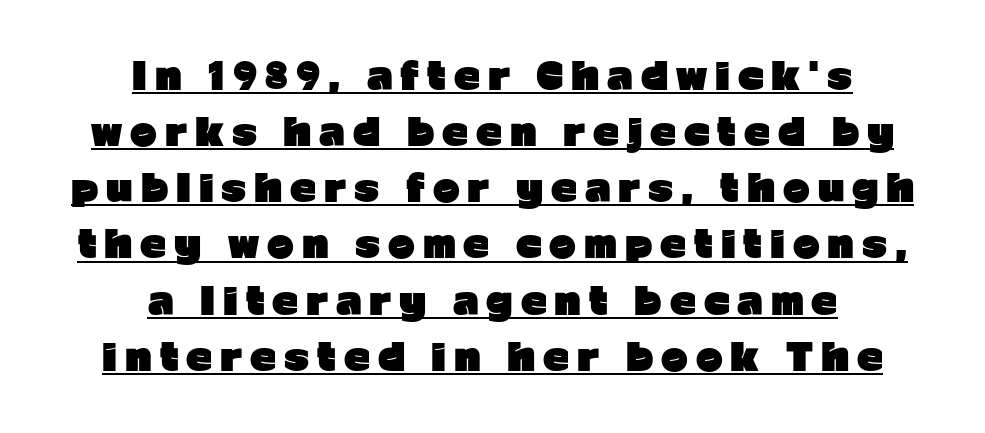
Students, this is bold: see how much ink each stroke carries. The rows are spaced the way most documents space them. The font's upright variant was chosen for this text. Here the designer chose a conventional face with non-uniform glyph widths. Letterform terminals end flat and unadorned throughout the passage.
